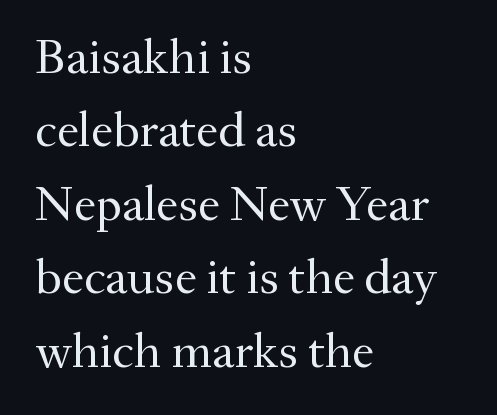
{"serif": "yes", "italic": "no", "bold": "no", "weight": "regular", "width": "normal", "stroke_contrast": "medium", "x_height": "small", "monospaced": "no", "underline": "no", "align": "left", "line_spacing": "normal", "line_spacing_ratio": 1.47, "letter_spacing": "normal", "letter_spacing_em": 0.0, "glyph_px": 50}
